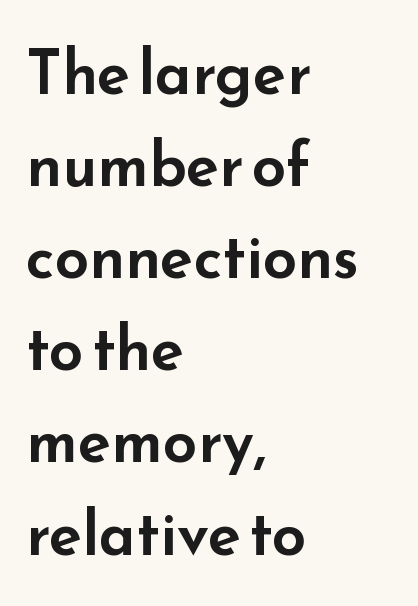
Successive baselines arrive at the customary interval. Has an underline been added? It has not. The gaps between neighbouring characters are ordinary and unremarkable. Looks like regular typesetting: each glyph gets only the width it needs. Is there any slant? The stems are plumb. The setting favours the left margin, as ordinary paragraphs usually do.
